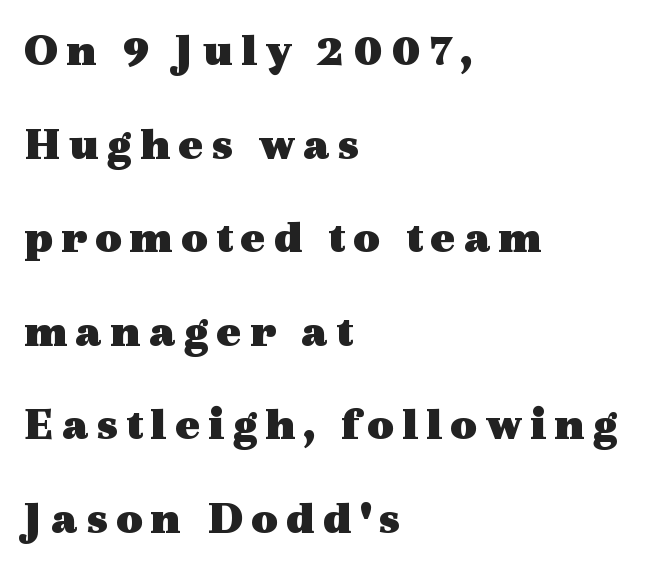
The image shows 47 px heavy, wide serif type, upright; set left-aligned, loose line spacing (1.99x), not underlined; a medium x-height.
